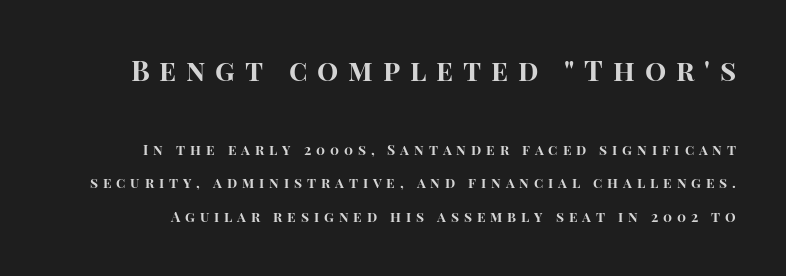
Summary of weight: heavy, a full bold. The rendering inserts visible extra space after every character. Check where the strokes stop: nothing finishes them off — pure sans. Character widths vary here, with narrow letters taking less room than wide ones.
